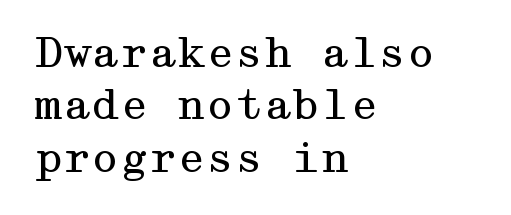
The image shows 41 px regular-weight, wide serif type, upright; set left-aligned, normal line spacing (1.28x), normal letter spacing, not underlined; medium stroke contrast and a medium x-height.
